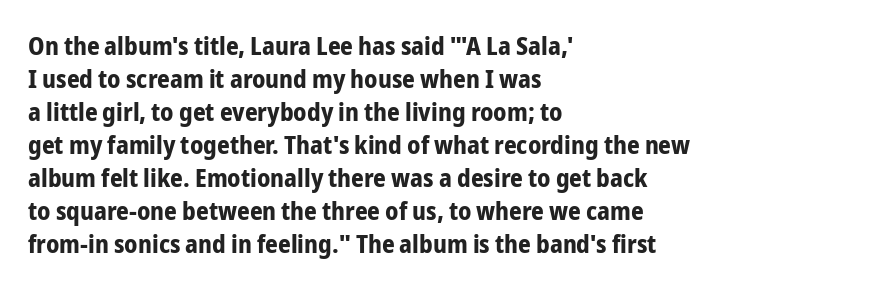
Q: Is the text bold? A: Yes.
Q: Is the text italic (slanted)? A: No, it is upright.
Q: Is the text underlined? A: No.
Q: How is the paragraph aligned? A: Left-aligned.
Q: Is the spacing between letters normal or unusually wide? A: Normal.
Q: Is the spacing between lines tight, normal or loose? A: Normal.
